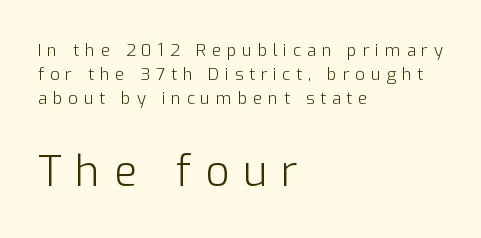
The type sits square on the baseline with zero lean. The following chunk of copy outweighs the initial chunk in type size. This sample keeps an unexceptional amount of space between lines. Each letter keeps its own natural width here, so spacing adapts to shape. Nothing sits at the stroke ends, so this counts as sans-serif.
